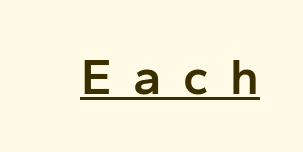
Q: Is the text bold? A: Semi-bold.
Q: Is the text italic (slanted)? A: No, it is upright.
Q: Is the typeface a serif or a sans-serif typeface? A: Sans-serif.
Q: Is the text underlined? A: Yes.
Q: Is the spacing between letters normal or unusually wide? A: Unusually wide.
Q: Width (condensed, normal, or wide)? A: Normal.
Q: Stroke contrast? A: Low.
Q: x-height? A: Medium.
Q: Monospaced? A: No.
